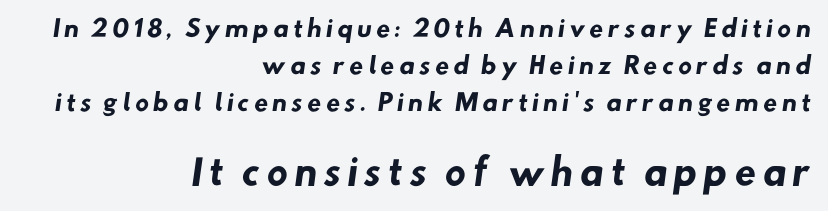
Q: Is the text bold? A: Yes.
Q: Is the typeface a serif or a sans-serif typeface? A: Sans-serif.
Q: Is the text underlined? A: No.
Q: How is the paragraph aligned? A: Right-aligned.
Q: Is the spacing between lines tight, normal or loose? A: Normal.
Q: Which block of text is set in a larger size, the first (top) or the second (bottom)? A: The second (bottom) one.
Q: Width (condensed, normal, or wide)? A: Normal.
Q: Stroke contrast? A: Low.
Q: x-height? A: Small.
Q: Monospaced? A: No.
